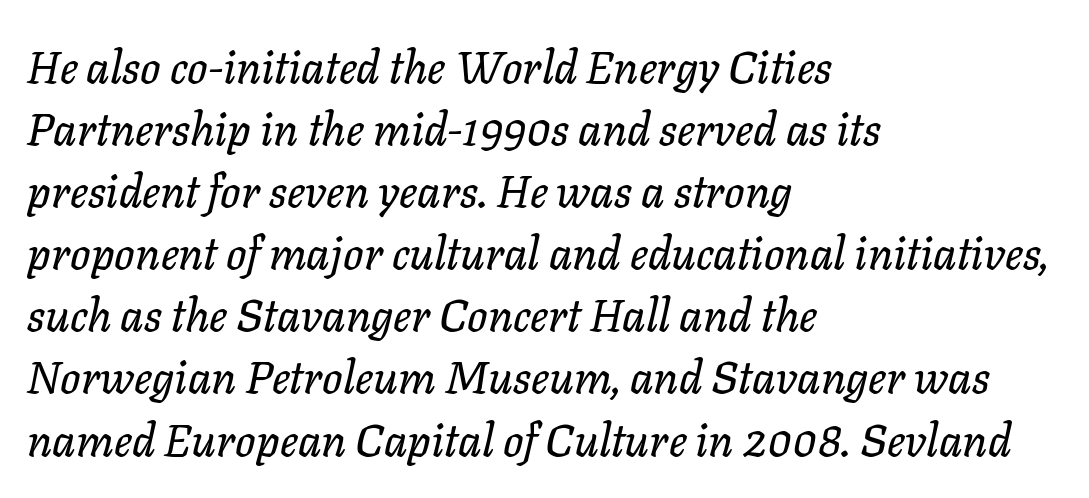
The image shows 45 px text type, italic (leaning right); set left-aligned, normal line spacing (1.38x), normal letter spacing, not underlined; low stroke contrast and a medium x-height.
